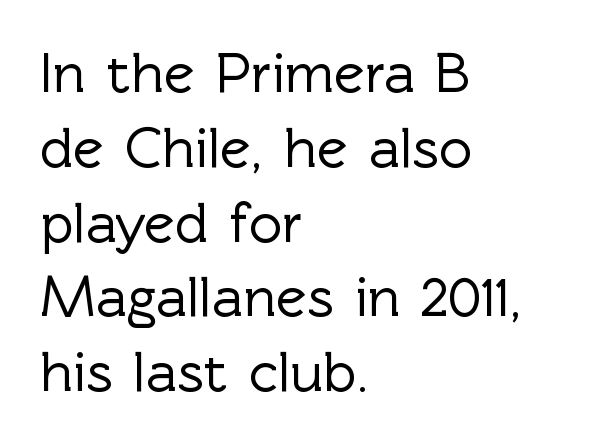
The image shows 58 px sans-serif type, upright; set left-aligned, normal line spacing (1.29x), normal letter spacing, not underlined; a medium x-height.
